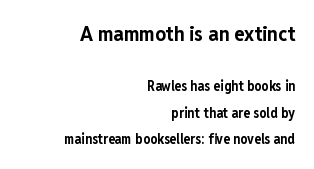
{"italic": "no", "bold": "yes", "underline": "no", "align": "right", "line_spacing": "loose", "line_spacing_ratio": 1.91, "letter_spacing": "normal", "letter_spacing_em": 0.0, "larger_block": "first", "size_ratio": 1.5, "glyph_px": 21}
